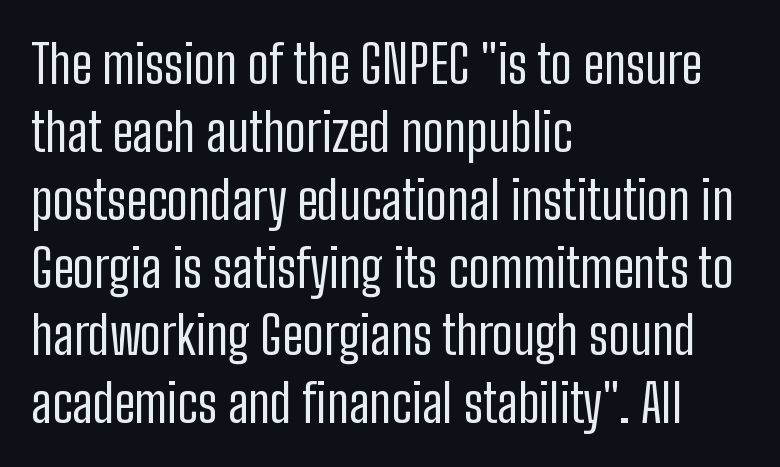
The space beneath each line is pristine and unruled. This is roman type, the default non-slanted kind. Honestly, the row spacing looks completely unremarkable. Examine the stroke ends and you'll find no serifs. Horizontal alignment here is leftward, the default for most running prose. Proportional: the letters do not fall into vertical columns.
